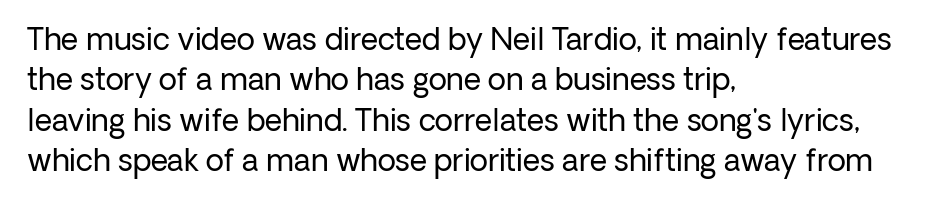
The image shows 30 px regular-weight sans-serif type, upright; set left-aligned, normal line spacing (1.35x), normal letter spacing, not underlined; low stroke contrast and a medium x-height.
